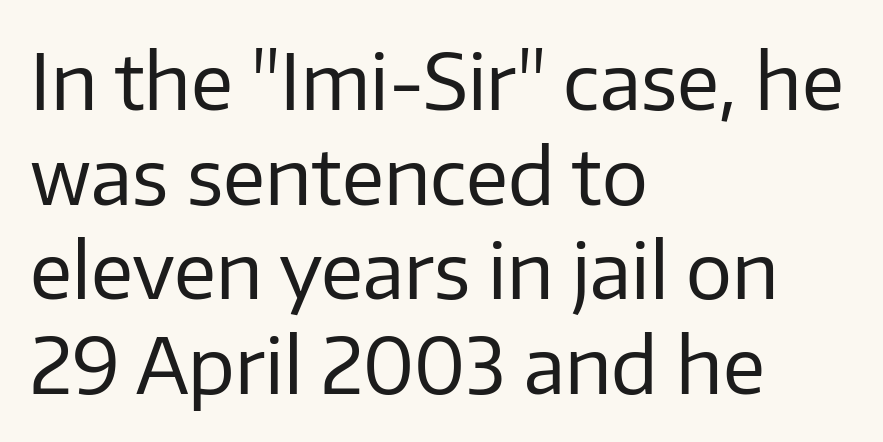
Q: Is the text bold? A: No.
Q: Is the text italic (slanted)? A: No, it is upright.
Q: Is the typeface a serif or a sans-serif typeface? A: Sans-serif.
Q: Is the text underlined? A: No.
Q: How is the paragraph aligned? A: Left-aligned.
Q: Is the spacing between letters normal or unusually wide? A: Normal.
Q: Width (condensed, normal, or wide)? A: Normal.
Q: Stroke contrast? A: Low.
Q: x-height? A: Medium.
Q: Monospaced? A: No.
